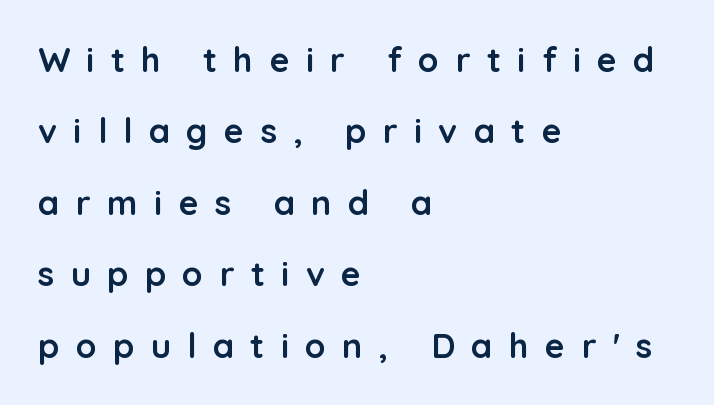
Proportional: the letters do not fall into vertical columns. Nothing sits at the stroke ends, so this counts as sans-serif. You can tell it's not italic because the verticals are truly vertical. Glance below the letters and you will spot only blank space. Tracking here is generous; glyphs stand well apart from one another.
